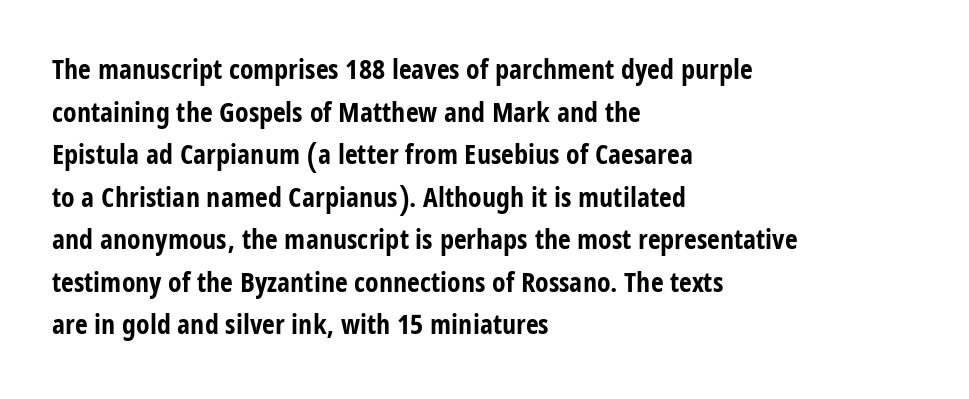
{"serif": "no", "italic": "no", "bold": "yes", "weight": "bold", "width": "condensed", "stroke_contrast": "low", "x_height": "large", "monospaced": "no", "underline": "no", "align": "left", "line_spacing": "normal", "line_spacing_ratio": 1.52, "letter_spacing": "normal", "letter_spacing_em": 0.0, "glyph_px": 28}
